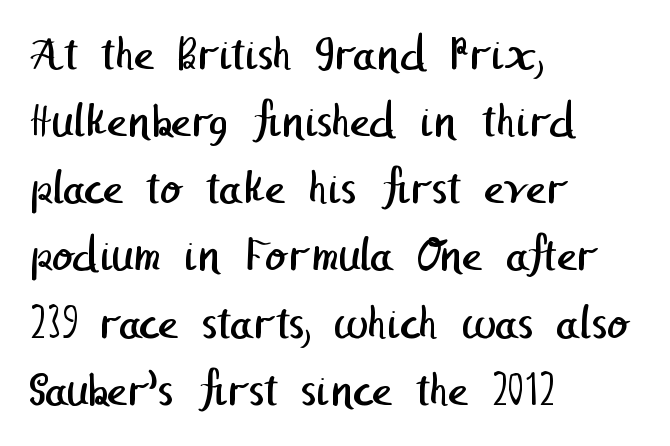
{"serif": "no", "bold": "no", "weight": "regular", "width": "normal", "stroke_contrast": "low", "x_height": "medium", "underline": "no", "align": "left", "line_spacing": "normal", "line_spacing_ratio": 1.37, "letter_spacing": "normal", "letter_spacing_em": 0.0, "glyph_px": 49}
